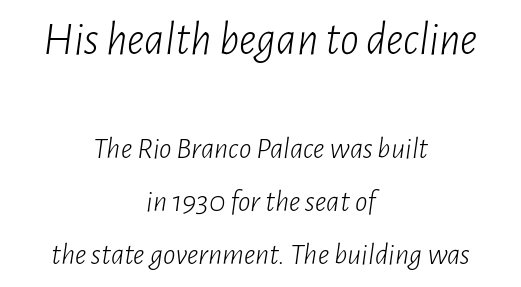
Q: Is the text bold? A: No.
Q: Is the text italic (slanted)? A: Yes, it leans right by about 7 degrees.
Q: Is the text underlined? A: No.
Q: How is the paragraph aligned? A: Centered.
Q: Is the spacing between letters normal or unusually wide? A: Normal.
Q: Is the spacing between lines tight, normal or loose? A: Normal.
Q: Which block of text is set in a larger size, the first (top) or the second (bottom)? A: The first (top) one.
Q: Width (condensed, normal, or wide)? A: Condensed.
Q: Stroke contrast? A: Low.
Q: x-height? A: Medium.
Q: Monospaced? A: No.
